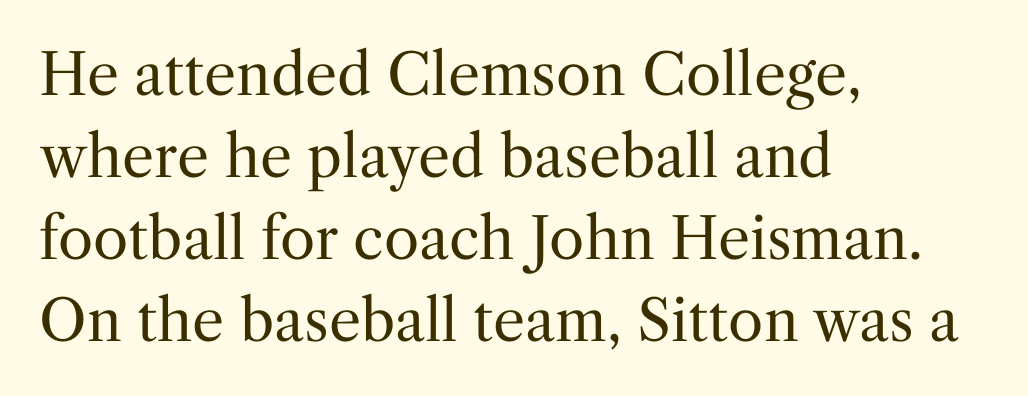
Interline gaps are of average width in this sample. This rendering employs a face with finishing strokes, i.e., a serif. The lettering stays uniformly vertical, giving the passage a roman look. The rendering uses natural spacing where letterforms have individual widths.
